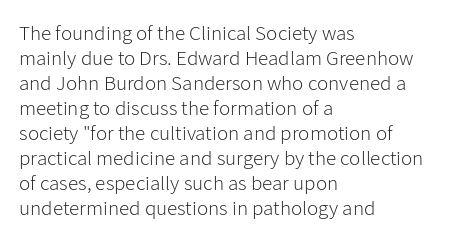
Q: Is the text bold? A: No.
Q: Is the text italic (slanted)? A: No, it is upright.
Q: Is the text underlined? A: No.
Q: How is the paragraph aligned? A: Left-aligned.
Q: Is the spacing between letters normal or unusually wide? A: Normal.
